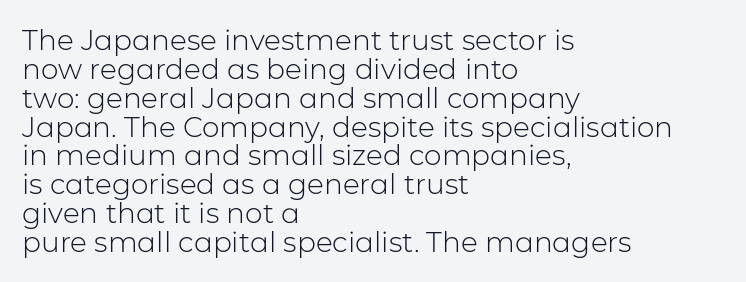
Q: Is the text bold? A: No.
Q: Is the text italic (slanted)? A: No, it is upright.
Q: Is the typeface a serif or a sans-serif typeface? A: Sans-serif.
Q: Is the text underlined? A: No.
Q: How is the paragraph aligned? A: Left-aligned.
Q: Is the spacing between letters normal or unusually wide? A: Normal.
Q: Is the spacing between lines tight, normal or loose? A: Tight.
Q: Width (condensed, normal, or wide)? A: Normal.
Q: Stroke contrast? A: Low.
Q: x-height? A: Medium.
Q: Monospaced? A: No.
